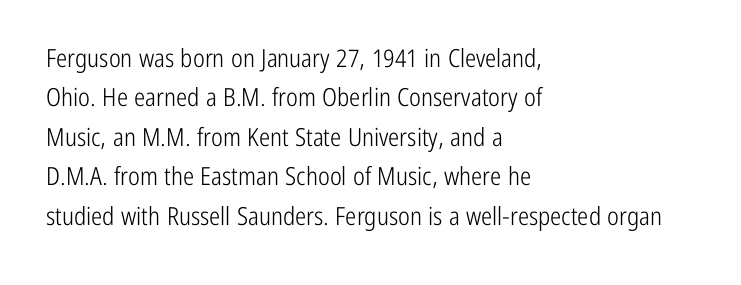
{"italic": "no", "bold": "no", "underline": "no", "align": "left", "line_spacing": "normal", "line_spacing_ratio": 1.58, "letter_spacing": "normal", "letter_spacing_em": 0.0, "glyph_px": 25}
